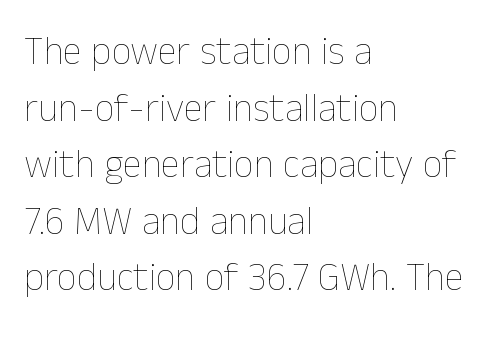
The compositor pushed each line to the left boundary. Notice how the stems are strictly vertical — no italics here. Spacing verdict: proportional, widths tailored to each character. Is this a heavy cut? Hardly; it is regular or lighter. Words appear dense and cohesive because spacing is normal. Check the space under the baseline: it is left empty.
